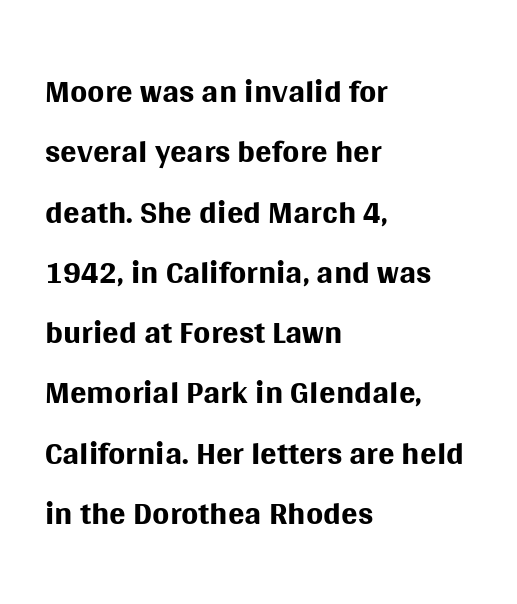
The image shows 49 px regular-weight sans-serif type, upright; set left-aligned, line spacing 1.23x, normal letter spacing, not underlined; medium stroke contrast and a large x-height.
